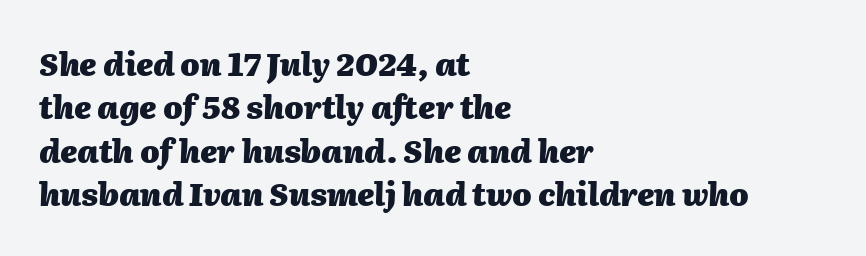
The image shows 31 px heavy type, italic (leaning right); set left-aligned, normal line spacing (1.4x), normal letter spacing, not underlined; medium stroke contrast and a medium x-height.
